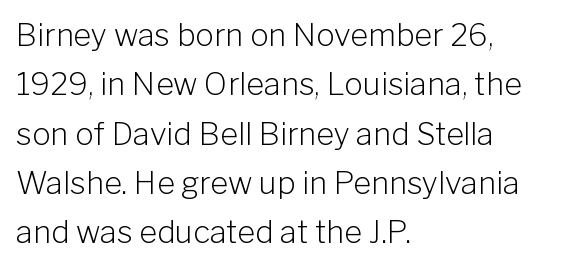
Q: Is the text bold? A: No.
Q: Is the text italic (slanted)? A: No, it is upright.
Q: Is the typeface a serif or a sans-serif typeface? A: Sans-serif.
Q: Is the text underlined? A: No.
Q: How is the paragraph aligned? A: Left-aligned.
Q: Is the spacing between letters normal or unusually wide? A: Normal.
Q: Is the spacing between lines tight, normal or loose? A: Normal.
Q: Width (condensed, normal, or wide)? A: Normal.
Q: Stroke contrast? A: Low.
Q: x-height? A: Medium.
Q: Monospaced? A: No.
